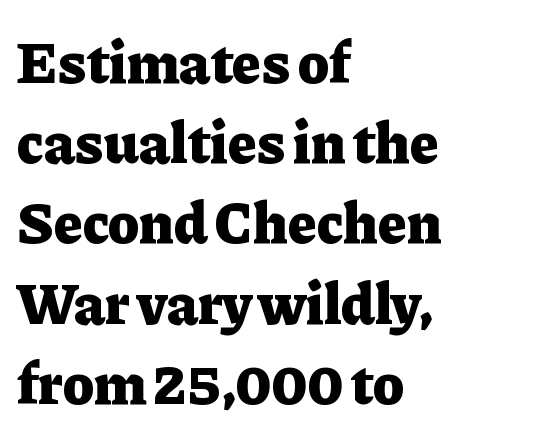
Q: Is the text bold? A: Yes.
Q: Is the text italic (slanted)? A: No, it is upright.
Q: Is the typeface a serif or a sans-serif typeface? A: Serif.
Q: Is the text underlined? A: No.
Q: How is the paragraph aligned? A: Left-aligned.
Q: Is the spacing between letters normal or unusually wide? A: Normal.
Q: Is the spacing between lines tight, normal or loose? A: Normal.
Q: Width (condensed, normal, or wide)? A: Normal.
Q: Stroke contrast? A: Low.
Q: x-height? A: Medium.
Q: Monospaced? A: No.
